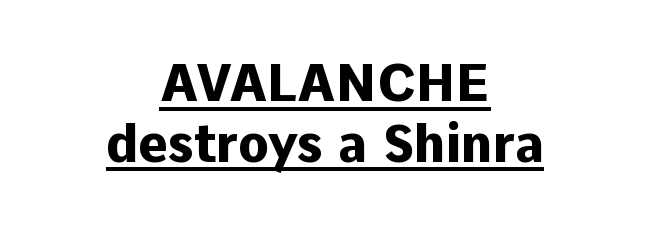
The image shows 51 px heavy sans-serif type, upright; set centered, line spacing 1.19x, normal letter spacing, underlined; low stroke contrast and a medium x-height.
